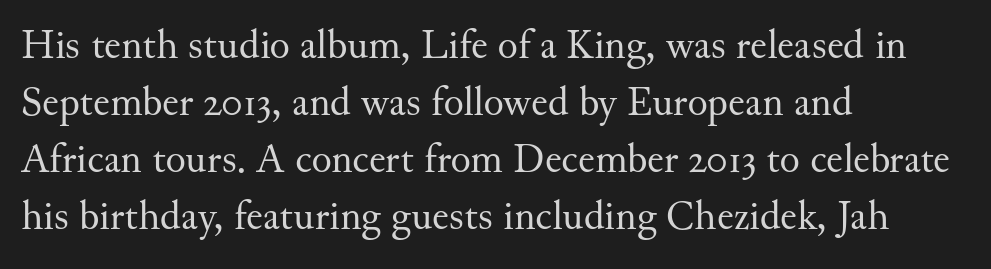
Q: Is the text bold? A: No.
Q: Is the text italic (slanted)? A: No, it is upright.
Q: Is the typeface a serif or a sans-serif typeface? A: Serif.
Q: Is the text underlined? A: No.
Q: How is the paragraph aligned? A: Left-aligned.
Q: Is the spacing between letters normal or unusually wide? A: Normal.
Q: Is the spacing between lines tight, normal or loose? A: Normal.
Q: Width (condensed, normal, or wide)? A: Normal.
Q: Stroke contrast? A: Medium.
Q: x-height? A: Small.
Q: Monospaced? A: No.
